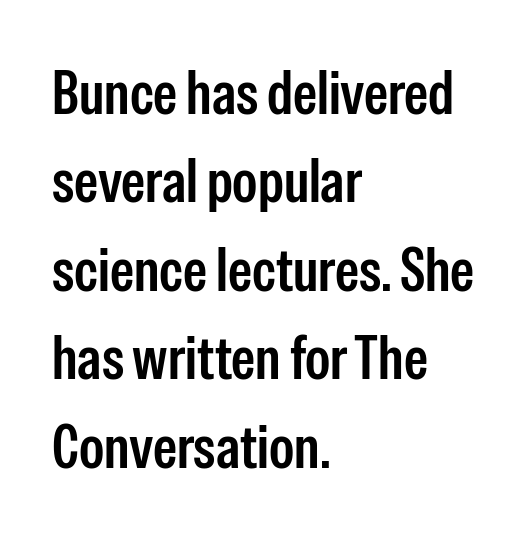
Q: Is the text italic (slanted)? A: No, it is upright.
Q: Is the typeface a serif or a sans-serif typeface? A: Sans-serif.
Q: Is the text underlined? A: No.
Q: How is the paragraph aligned? A: Left-aligned.
Q: Is the spacing between letters normal or unusually wide? A: Normal.
Q: Is the spacing between lines tight, normal or loose? A: Normal.
Q: Width (condensed, normal, or wide)? A: Condensed.
Q: Stroke contrast? A: Low.
Q: x-height? A: Medium.
Q: Monospaced? A: No.
